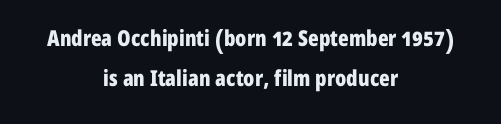
Ascenders rise straight up at ninety degrees. Plenty of ink on the page — the face is bold. In CSS terms this would be text-align: center. Unmarked baselines from the first word to the last. Students, note that the glyphs here touch the page at normal intervals.
